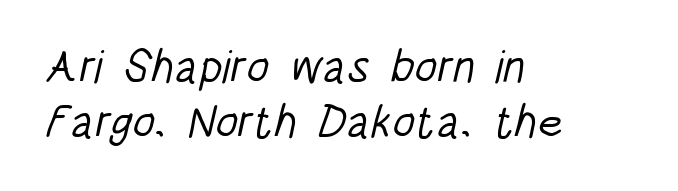
Q: Is the text bold? A: No.
Q: Is the typeface a serif or a sans-serif typeface? A: Sans-serif.
Q: Is the text underlined? A: No.
Q: How is the paragraph aligned? A: Left-aligned.
Q: Is the spacing between letters normal or unusually wide? A: Normal.
Q: Width (condensed, normal, or wide)? A: Condensed.
Q: Stroke contrast? A: Low.
Q: x-height? A: Large.
Q: Monospaced? A: No.
